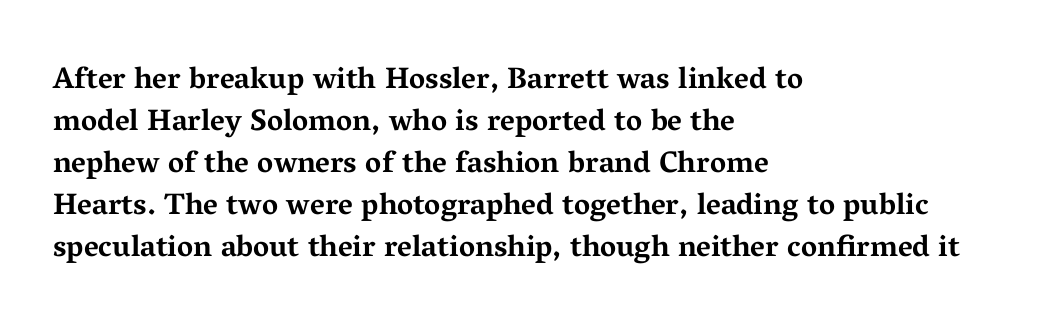
The image shows 30 px bold, wide serif type, upright; set left-aligned, normal line spacing (1.4x), normal letter spacing, not underlined; medium stroke contrast and a medium x-height.
